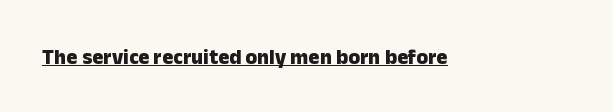
The image shows 21 px bold type, upright; set normal letter spacing, underlined.
